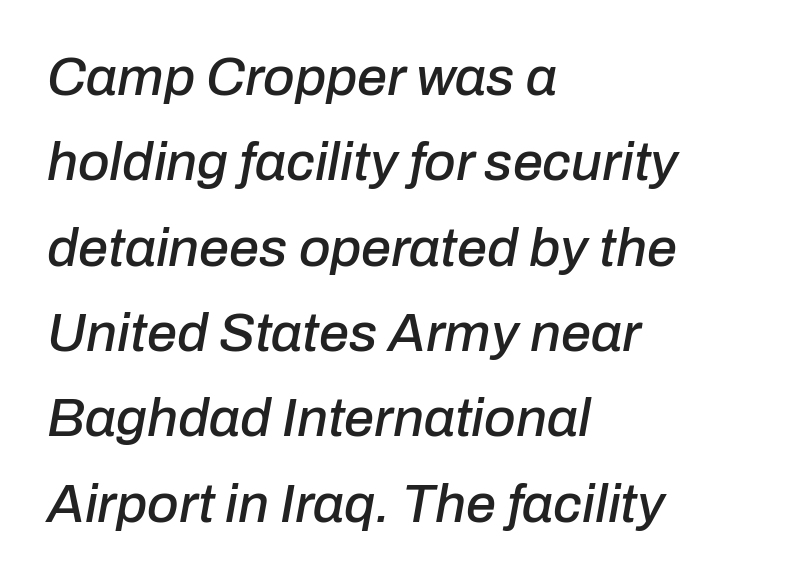
Q: Is the text italic (slanted)? A: Yes, it leans right by about 10 degrees.
Q: Is the text underlined? A: No.
Q: How is the paragraph aligned? A: Left-aligned.
Q: Is the spacing between letters normal or unusually wide? A: Normal.
Q: Is the spacing between lines tight, normal or loose? A: Normal.
Q: Width (condensed, normal, or wide)? A: Normal.
Q: Stroke contrast? A: Low.
Q: x-height? A: Medium.
Q: Monospaced? A: No.
